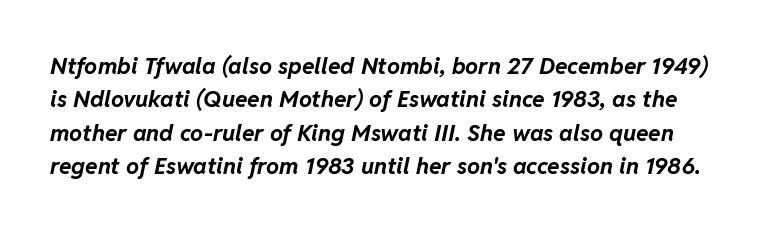
Q: Is the text bold? A: Yes.
Q: Is the text italic (slanted)? A: Yes, it leans right by about 11 degrees.
Q: Is the text underlined? A: No.
Q: Is the spacing between letters normal or unusually wide? A: Normal.
Q: Is the spacing between lines tight, normal or loose? A: Normal.
